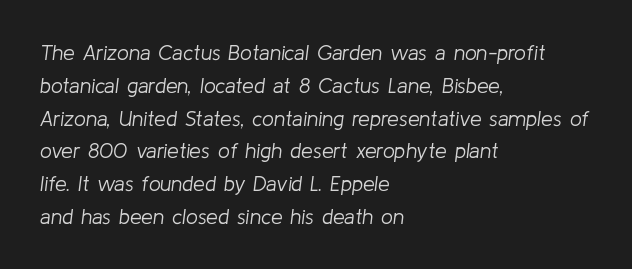
The image shows 21 px text type, italic (leaning right); set left-aligned, normal line spacing (1.56x), normal letter spacing, not underlined.
